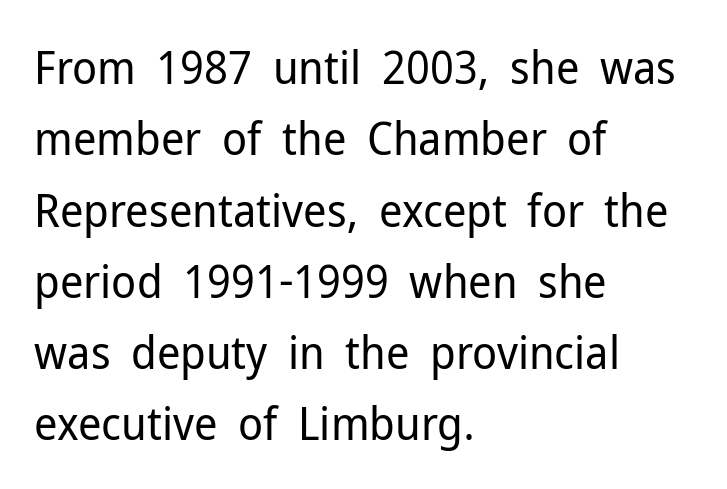
The image shows 46 px regular-weight sans-serif type, upright; set left-aligned, normal line spacing (1.55x), normal letter spacing, not underlined; low stroke contrast and a medium x-height.
